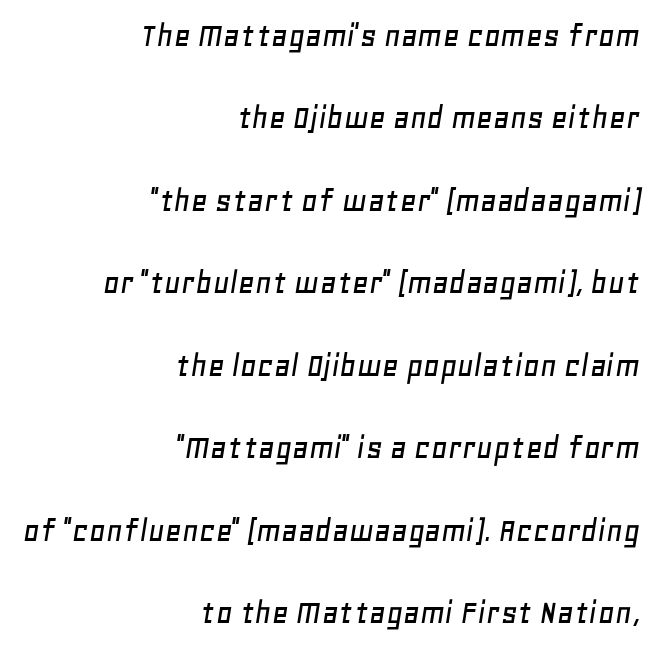
{"italic": "yes", "lean": "right", "slant_degrees": 11, "width": "normal", "stroke_contrast": "low", "x_height": "large", "monospaced": "no", "underline": "no", "align": "right", "line_spacing": "loose", "line_spacing_ratio": 2.29, "letter_spacing": "normal", "letter_spacing_em": 0.0, "glyph_px": 36}
